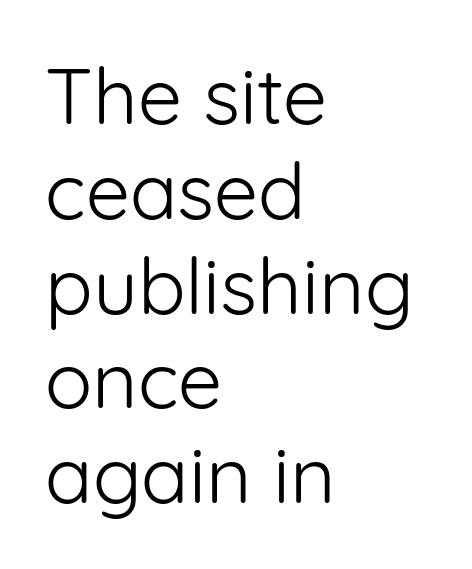
The image shows 79 px light sans-serif type, upright; set left-aligned, line spacing 1.2x, normal letter spacing, not underlined; low stroke contrast and a medium x-height.
